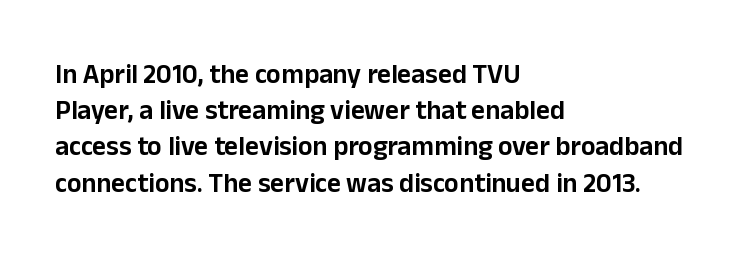
A normal amount of white space separates one row of letters from the next. Rendered with straight, roman letterforms. Rule under the text: the space is simply empty. Glyph-to-glyph distance matches everyday printed text. Horizontal alignment here is leftward, the default for most running prose.
